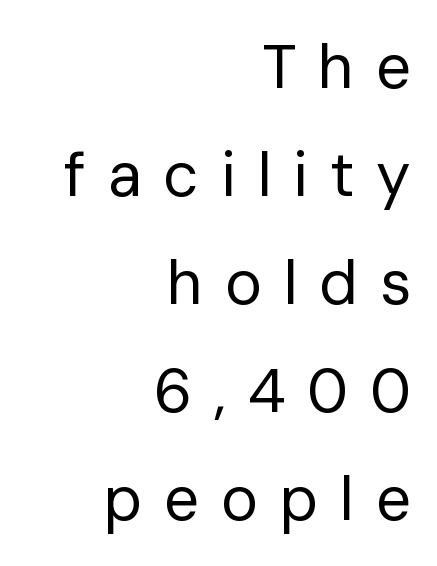
{"serif": "no", "italic": "no", "bold": "no", "weight": "regular", "width": "normal", "stroke_contrast": "low", "x_height": "medium", "monospaced": "no", "underline": "no", "align": "right", "line_spacing_ratio": 1.74, "letter_spacing": "wide", "letter_spacing_em": 0.35, "glyph_px": 62}
